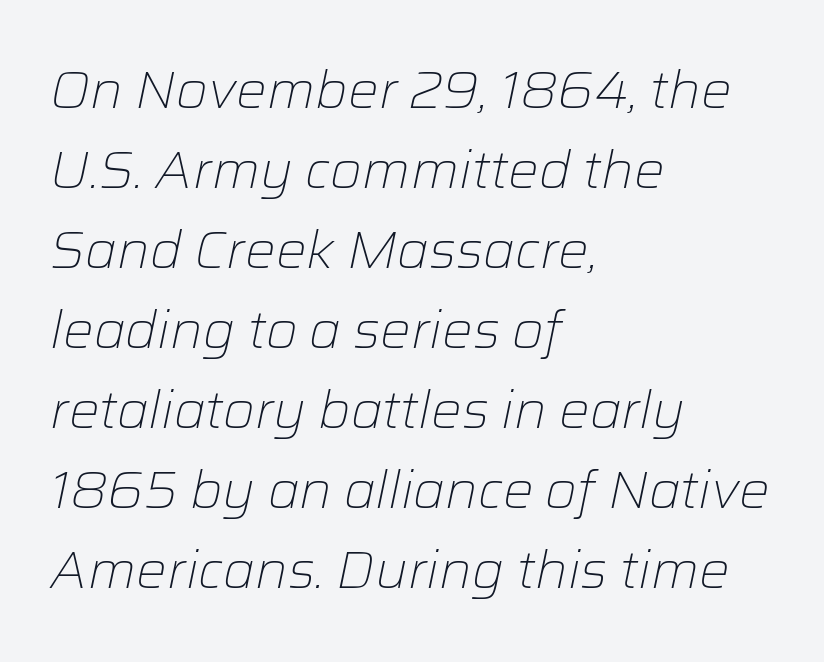
{"italic": "yes", "lean": "right", "slant_degrees": 12, "bold": "no", "weight": "light", "width": "normal", "stroke_contrast": "low", "x_height": "medium", "monospaced": "no", "underline": "no", "align": "left", "line_spacing": "normal", "line_spacing_ratio": 1.57, "letter_spacing": "normal", "letter_spacing_em": 0.0, "glyph_px": 51}
